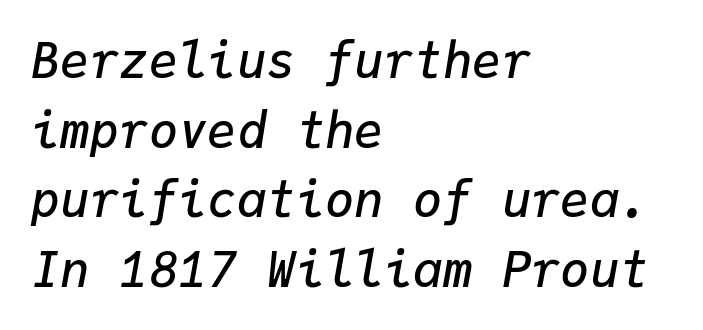
Q: Is the text bold? A: Semi-bold.
Q: Is the text italic (slanted)? A: Yes, it leans right by about 9 degrees.
Q: Is the text underlined? A: No.
Q: How is the paragraph aligned? A: Left-aligned.
Q: Is the spacing between letters normal or unusually wide? A: Normal.
Q: Is the spacing between lines tight, normal or loose? A: Normal.
Q: Width (condensed, normal, or wide)? A: Normal.
Q: Stroke contrast? A: Low.
Q: x-height? A: Medium.
Q: Monospaced? A: Yes.
